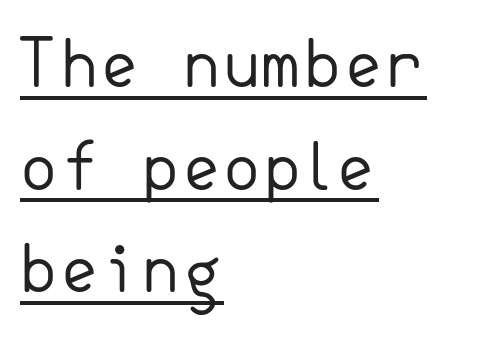
Q: Is the text bold? A: No.
Q: Is the text italic (slanted)? A: No, it is upright.
Q: Is the typeface a serif or a sans-serif typeface? A: Sans-serif.
Q: Is the text underlined? A: Yes.
Q: How is the paragraph aligned? A: Left-aligned.
Q: Is the spacing between letters normal or unusually wide? A: Normal.
Q: Is the spacing between lines tight, normal or loose? A: Normal.
Q: Width (condensed, normal, or wide)? A: Normal.
Q: Stroke contrast? A: Low.
Q: x-height? A: Small.
